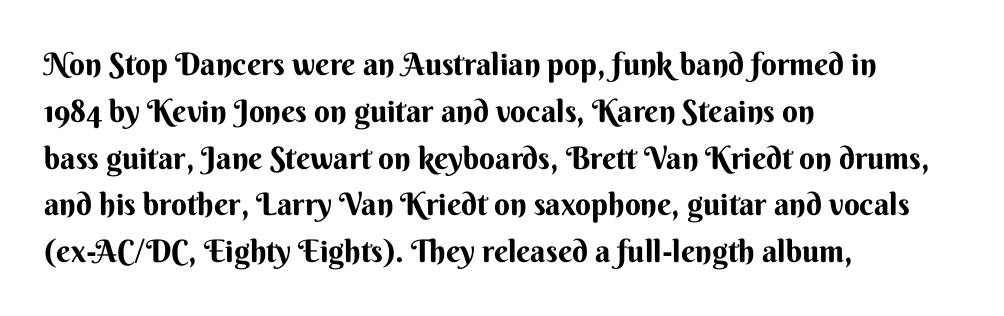
Check the space under the baseline: it is left empty. Reading down the block, your eye returns to a fixed left position each line. Vertical spacing — default. Do the characters align in a grid? No, the font is proportional.
